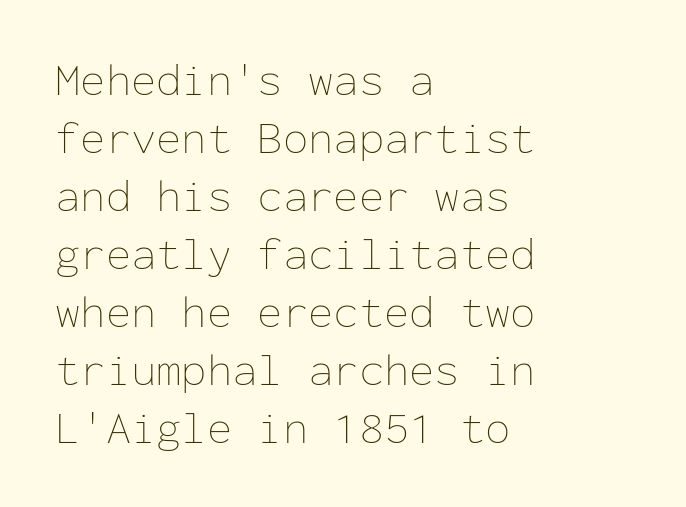
A clean baseline with only descenders dipping below it. Which margin do the lines hug? The left one — the right edge is uneven. Vertical spacing — default. Is the type heavy? It reads as light-to-regular instead. A typesetter would call this monospace, since all characters share one set width. The specimen reads as upright at a glance.
